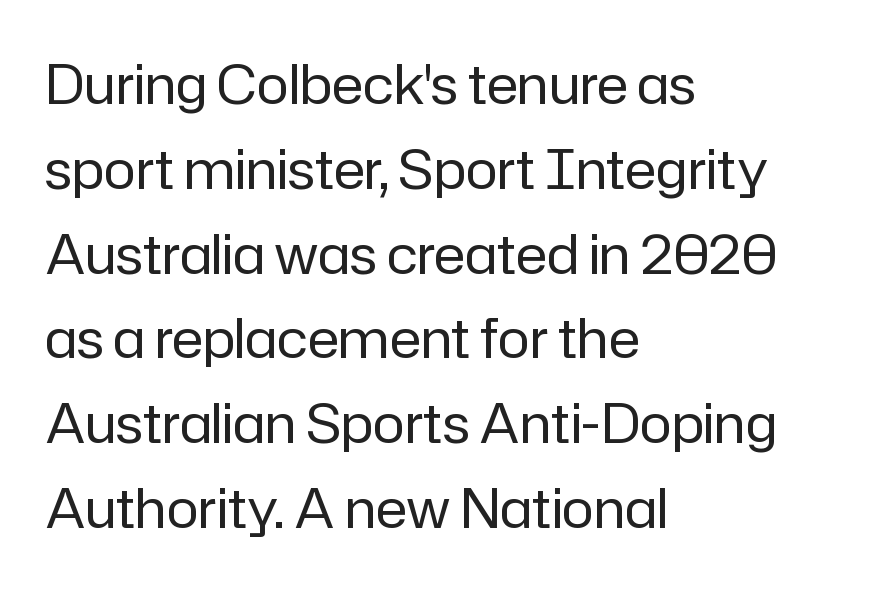
The characters are drawn with everyday or finer stroke widths. The glyphs in this specimen are sans serif. This sample uses an upright cut, with every glyph sitting square on the baseline. Character widths vary here, with narrow letters taking less room than wide ones.
